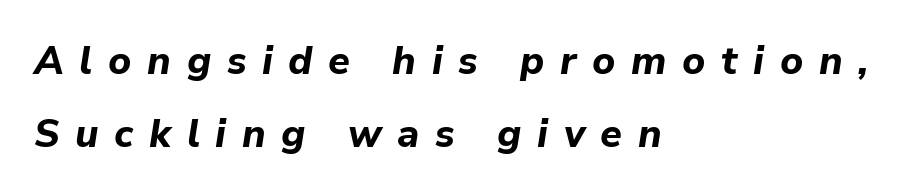
Q: Is the text bold? A: Yes.
Q: Is the text italic (slanted)? A: Yes, it leans right by about 9 degrees.
Q: Is the text underlined? A: No.
Q: How is the paragraph aligned? A: Left-aligned.
Q: Is the spacing between letters normal or unusually wide? A: Unusually wide.
Q: Width (condensed, normal, or wide)? A: Normal.
Q: Stroke contrast? A: Low.
Q: x-height? A: Medium.
Q: Monospaced? A: No.
